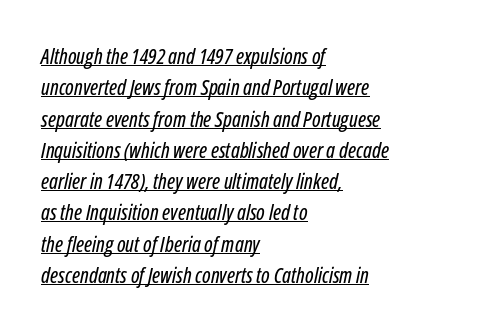
The image shows 21 px text type, italic (leaning right); set left-aligned, normal line spacing (1.49x), normal letter spacing, underlined.
